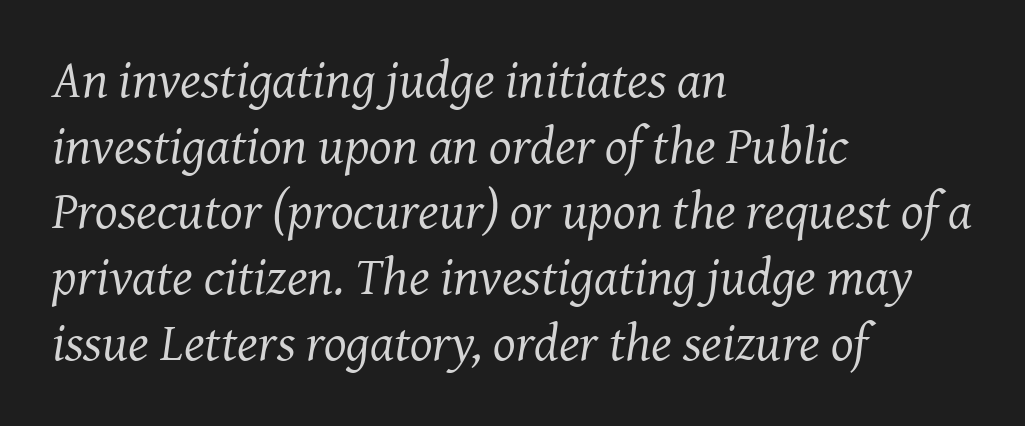
The image shows 53 px regular-weight serif type, italic (leaning right); set left-aligned, line spacing 1.24x, normal letter spacing, not underlined; medium stroke contrast and a medium x-height.
